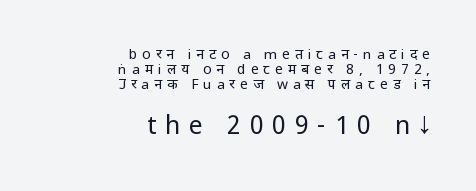
{"italic": "no", "bold": "no", "underline": "no", "align": "right", "line_spacing": "tight", "line_spacing_ratio": 1.06, "letter_spacing": "wide", "letter_spacing_em": 0.35, "larger_block": "second", "size_ratio": 1.79, "glyph_px": 25}
